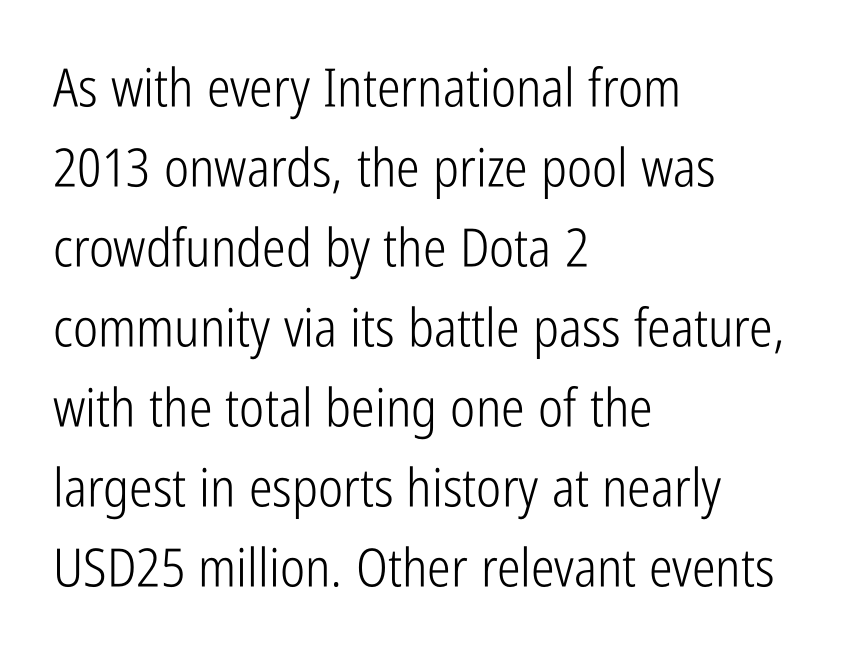
{"serif": "no", "italic": "no", "bold": "no", "weight": "light", "width": "condensed", "stroke_contrast": "low", "x_height": "medium", "monospaced": "no", "underline": "no", "align": "left", "line_spacing": "normal", "line_spacing_ratio": 1.51, "letter_spacing": "normal", "letter_spacing_em": 0.0, "glyph_px": 53}
